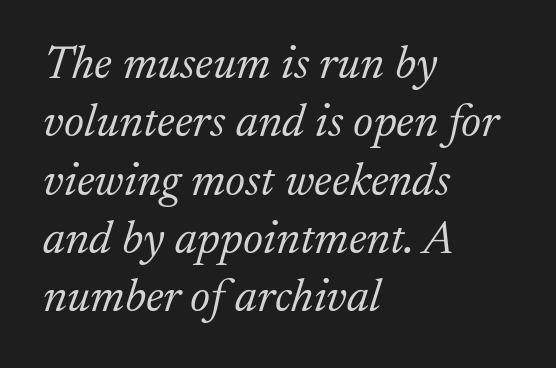
The image shows 47 px light serif type, italic (leaning right); set left-aligned, line spacing 1.24x, normal letter spacing, not underlined; low stroke contrast and a medium x-height.
